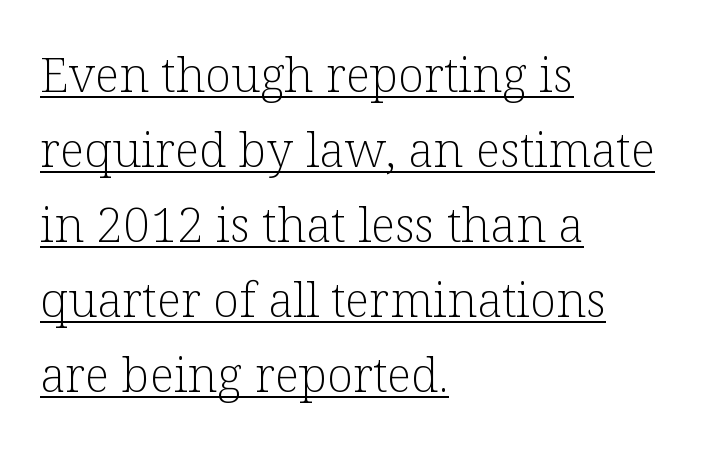
{"serif": "yes", "italic": "no", "bold": "no", "weight": "light", "width": "normal", "stroke_contrast": "low", "x_height": "medium", "monospaced": "no", "underline": "yes", "align": "left", "line_spacing": "normal", "line_spacing_ratio": 1.56, "letter_spacing": "normal", "letter_spacing_em": 0.0, "glyph_px": 48}
